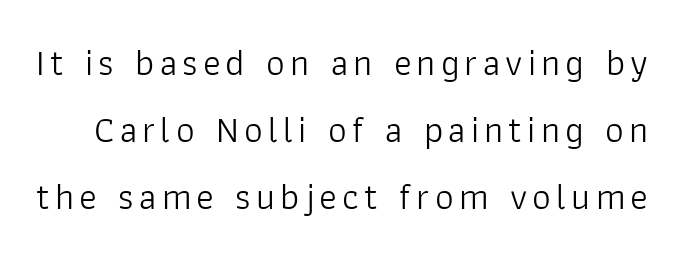
{"serif": "no", "italic": "no", "bold": "no", "weight": "light", "width": "normal", "stroke_contrast": "low", "x_height": "medium", "monospaced": "no", "underline": "no", "line_spacing_ratio": 1.81, "glyph_px": 37}
